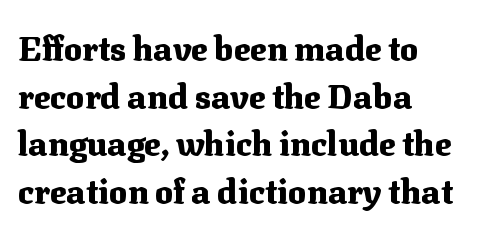
Q: Is the text bold? A: Yes.
Q: Is the text italic (slanted)? A: No, it is upright.
Q: Is the typeface a serif or a sans-serif typeface? A: Serif.
Q: Is the text underlined? A: No.
Q: How is the paragraph aligned? A: Left-aligned.
Q: Is the spacing between letters normal or unusually wide? A: Normal.
Q: Is the spacing between lines tight, normal or loose? A: Normal.
Q: Width (condensed, normal, or wide)? A: Normal.
Q: Stroke contrast? A: Medium.
Q: x-height? A: Medium.
Q: Monospaced? A: No.
